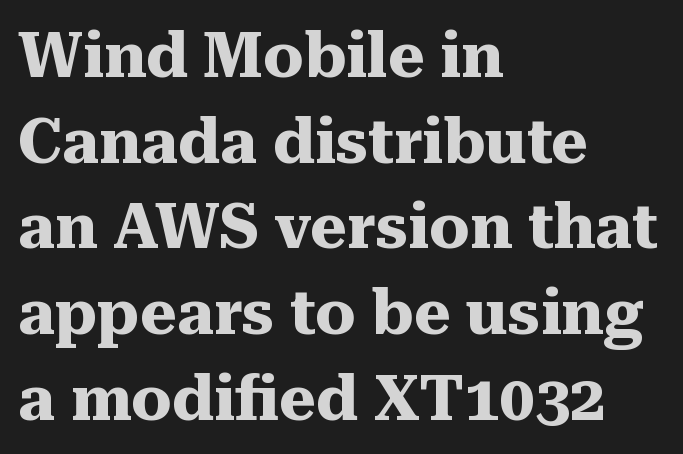
Q: Is the text bold? A: Yes.
Q: Is the text italic (slanted)? A: No, it is upright.
Q: Is the typeface a serif or a sans-serif typeface? A: Serif.
Q: Is the text underlined? A: No.
Q: How is the paragraph aligned? A: Left-aligned.
Q: Is the spacing between letters normal or unusually wide? A: Normal.
Q: Is the spacing between lines tight, normal or loose? A: Normal.
Q: Width (condensed, normal, or wide)? A: Normal.
Q: Stroke contrast? A: Medium.
Q: x-height? A: Medium.
Q: Monospaced? A: No.
